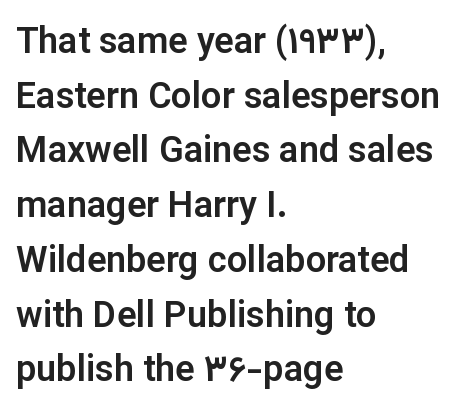
Which margin do the lines hug? The left one — the right edge is uneven. Observe the ordinary spacing: letters are neighbours, not strangers. Each new line begins a customary step beneath the previous one. Just letters on the line, the space beneath them empty. Do the characters align in a grid? No, the font is proportional. The face used here is a sans, in the tradition of grotesques and geometrics.
